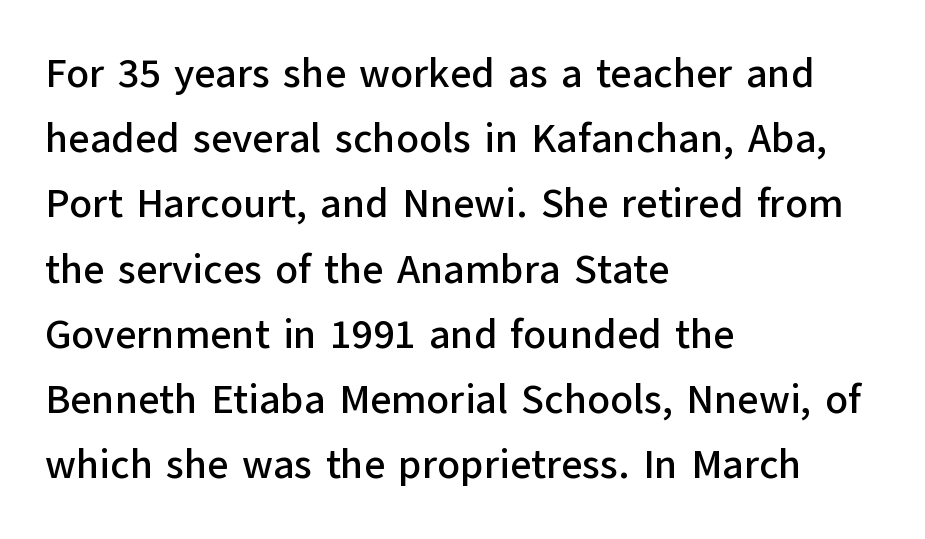
The image shows 41 px sans-serif type, upright; set left-aligned, normal line spacing (1.59x), normal letter spacing, not underlined; low stroke contrast and a medium x-height.
